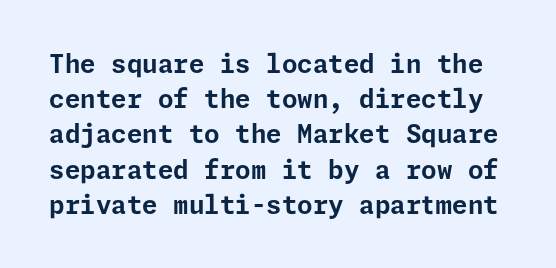
{"italic": "no", "bold": "yes", "underline": "no", "line_spacing": "normal", "line_spacing_ratio": 1.41, "letter_spacing": "normal", "letter_spacing_em": 0.0, "glyph_px": 25}
